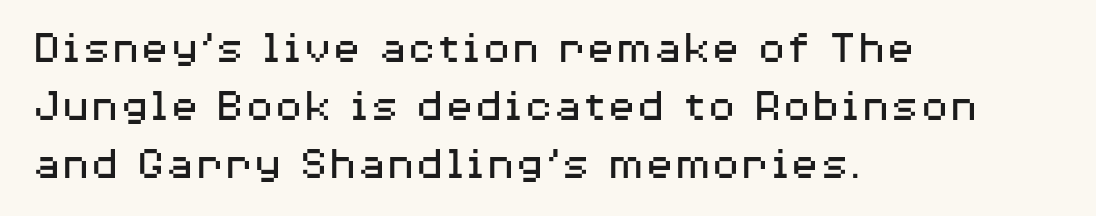
Character widths vary here, with narrow letters taking less room than wide ones. This rendering features lettering with no underline. Line starts are locked; line ends wander. The type sits square on the baseline with zero lean. Weight: not bold — regular or lighter.
